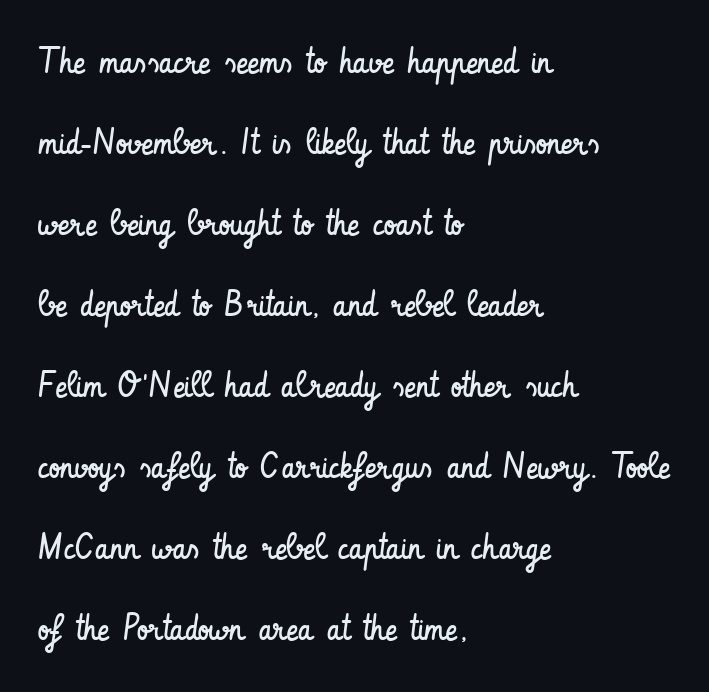
The image shows 36 px regular-weight, condensed sans-serif type, upright; set left-aligned, loose line spacing (2.25x), normal letter spacing, not underlined; low stroke contrast and a small x-height.
